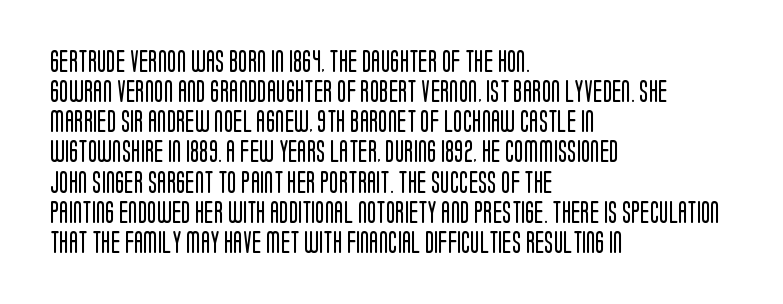
The letterforms sit shoulder to shoulder at normal distance. The space directly below the letters is spotless. Counters stay open thanks to moderate or lighter strokes. The vertical gap from one line to the next is medium. Ascenders rise straight up at ninety degrees. The ragged edge is on the right, which tells us the setting is flush left.
